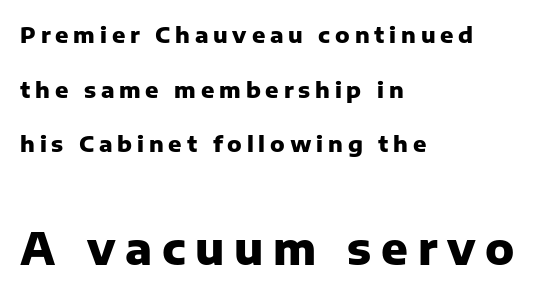
{"serif": "no", "italic": "no", "bold": "yes", "weight": "heavy", "width": "normal", "stroke_contrast": "low", "x_height": "medium", "monospaced": "no", "underline": "no", "align": "left", "line_spacing": "loose", "line_spacing_ratio": 2.48, "letter_spacing": "wide", "letter_spacing_em": 0.22, "larger_block": "second", "size_ratio": 2.0, "glyph_px": 44}
